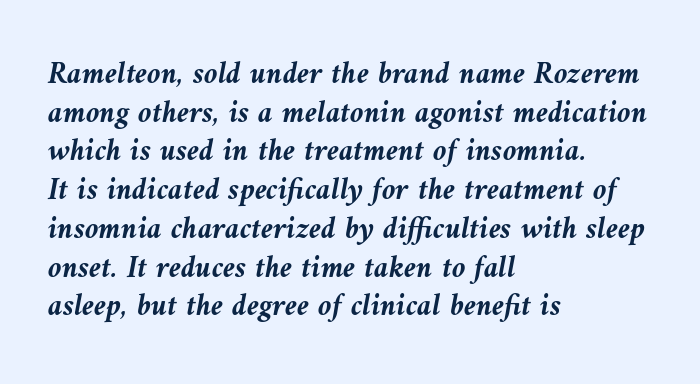
Q: Is the text bold? A: Yes.
Q: Is the text italic (slanted)? A: Yes, it leans left by about 9 degrees.
Q: Is the text underlined? A: No.
Q: How is the paragraph aligned? A: Left-aligned.
Q: Is the spacing between letters normal or unusually wide? A: Normal.
Q: Is the spacing between lines tight, normal or loose? A: Normal.
Q: Width (condensed, normal, or wide)? A: Normal.
Q: Stroke contrast? A: Medium.
Q: x-height? A: Medium.
Q: Monospaced? A: No.
